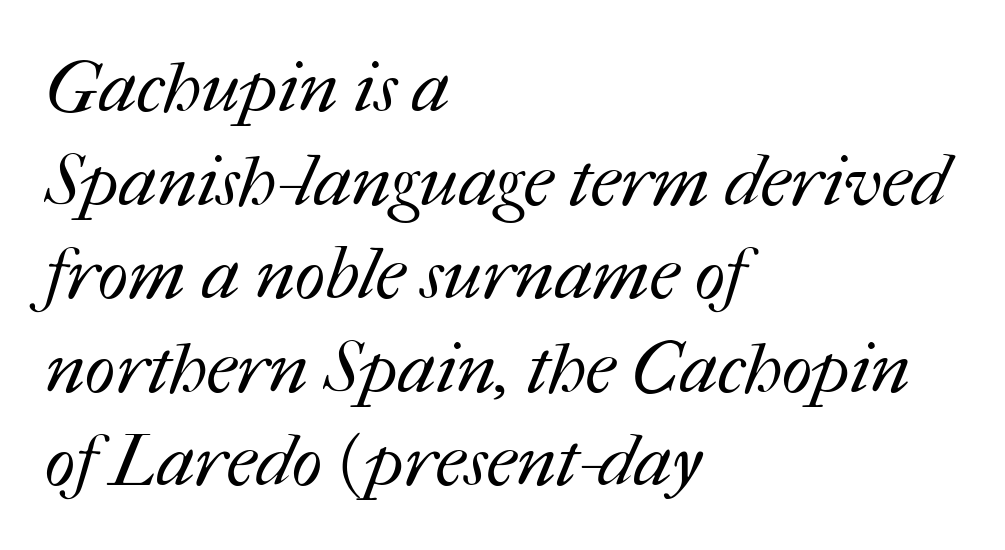
Q: Is the text bold? A: No.
Q: Is the text underlined? A: No.
Q: How is the paragraph aligned? A: Left-aligned.
Q: Is the spacing between letters normal or unusually wide? A: Normal.
Q: Is the spacing between lines tight, normal or loose? A: Normal.
Q: Width (condensed, normal, or wide)? A: Normal.
Q: Stroke contrast? A: Medium.
Q: x-height? A: Medium.
Q: Monospaced? A: No.
